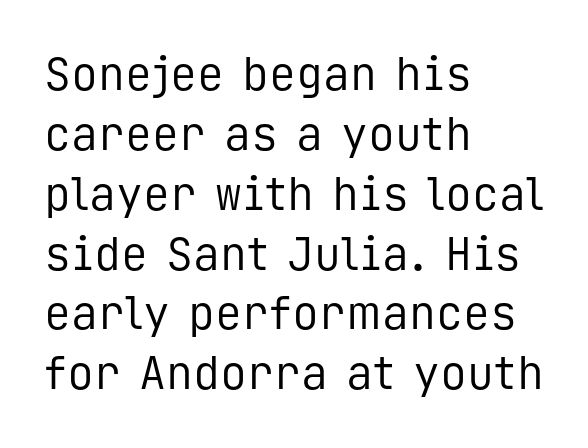
The image shows 45 px regular-weight sans-serif type, upright, monospaced; set left-aligned, normal line spacing (1.33x), normal letter spacing, not underlined; low stroke contrast and a medium x-height.
